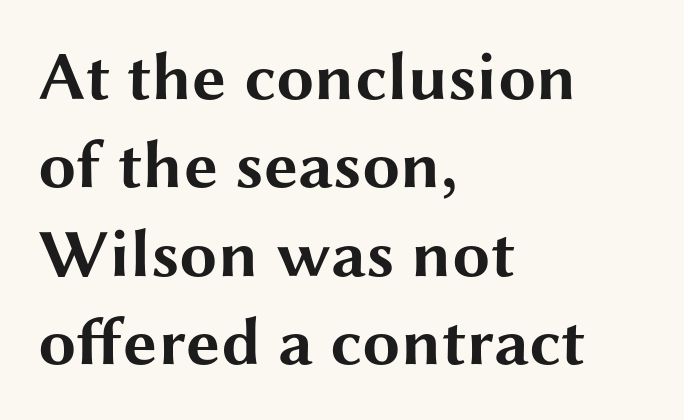
{"serif": "no", "italic": "no", "bold": "yes", "weight": "bold", "width": "wide", "stroke_contrast": "medium", "x_height": "medium", "monospaced": "no", "underline": "no", "align": "left", "line_spacing": "normal", "line_spacing_ratio": 1.3, "letter_spacing": "normal", "letter_spacing_em": 0.0, "glyph_px": 68}
